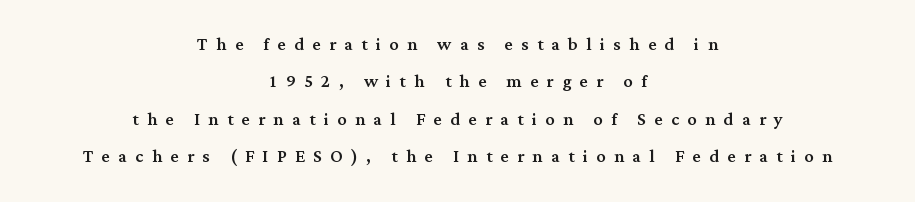
Q: Is the text italic (slanted)? A: No, it is upright.
Q: Is the text underlined? A: No.
Q: How is the paragraph aligned? A: Centered.
Q: Is the spacing between letters normal or unusually wide? A: Unusually wide.
Q: Is the spacing between lines tight, normal or loose? A: Normal.
